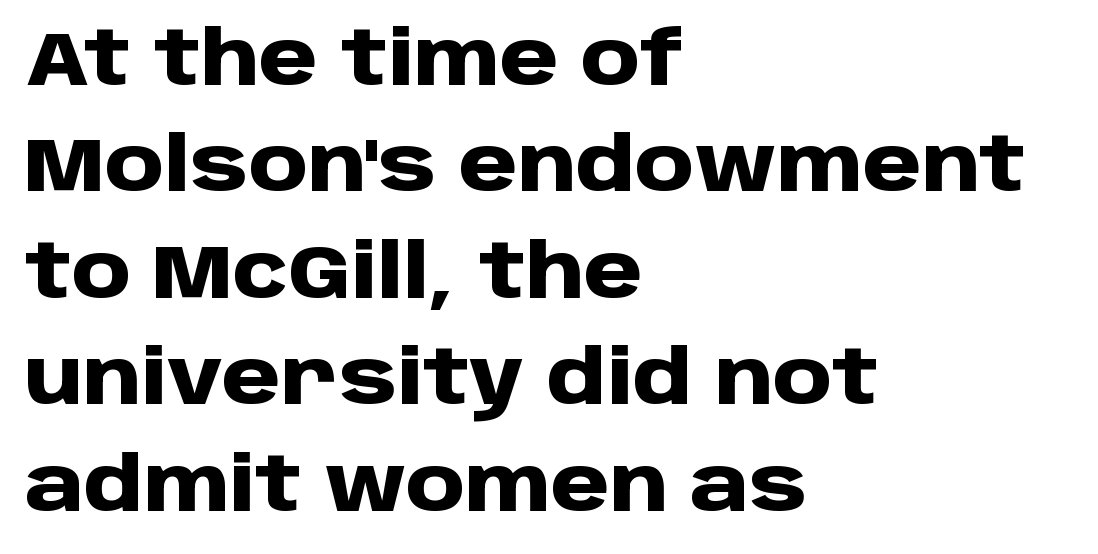
The image shows 75 px heavy sans-serif type, upright; set left-aligned, normal line spacing (1.42x), normal letter spacing, not underlined; low stroke contrast and a large x-height.
